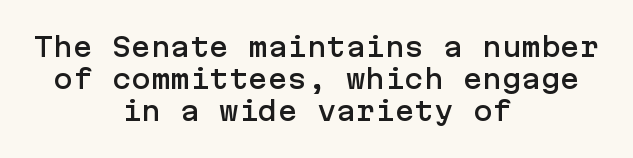
{"italic": "no", "underline": "no", "align": "center", "line_spacing_ratio": 1.23, "letter_spacing": "normal", "letter_spacing_em": 0.0, "glyph_px": 26}
